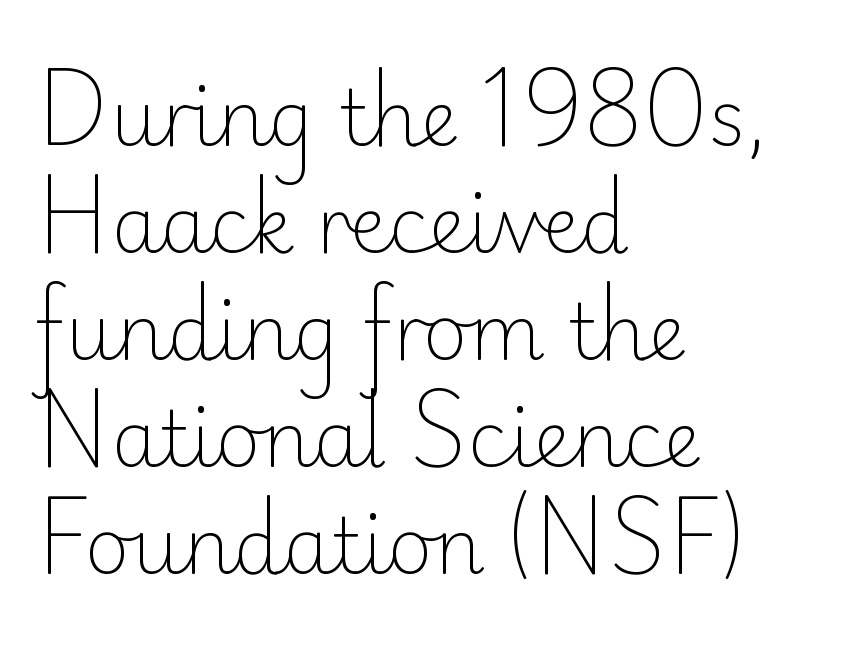
The image shows 77 px light sans-serif type, upright; set left-aligned, normal line spacing (1.39x), normal letter spacing, not underlined; low stroke contrast and a small x-height.
